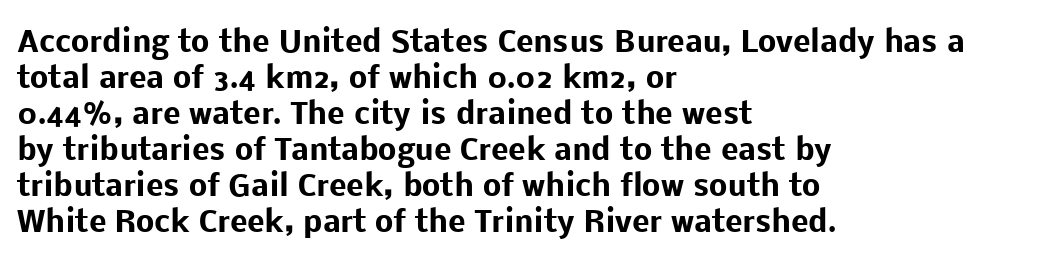
This is heavy type, rendered in bold. Observe the absence of serifs on each vertical stroke in this sample. The area under the type is left untouched. The letters stand straight up with perfectly vertical stems.
